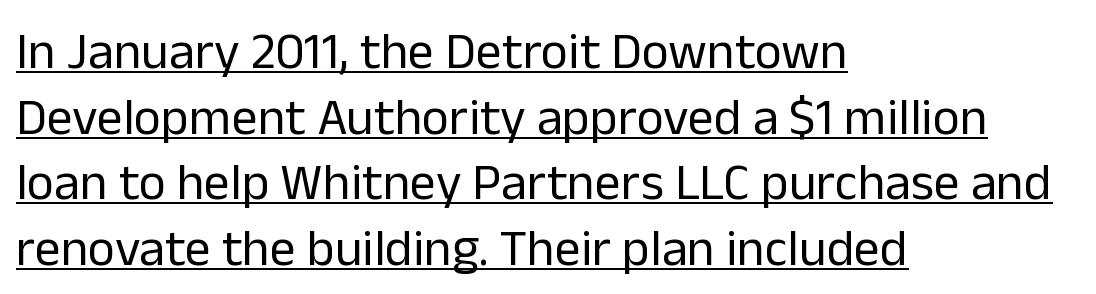
The image shows 52 px regular-weight sans-serif type, upright; set left-aligned, normal line spacing (1.26x), normal letter spacing, underlined; low stroke contrast and a medium x-height.
